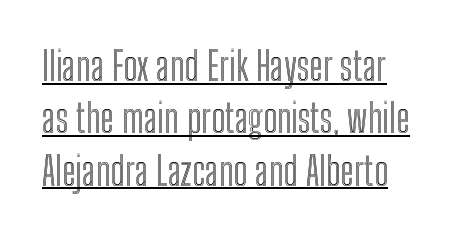
The image shows 39 px condensed type, upright; set normal line spacing (1.34x), normal letter spacing, underlined; a medium x-height.
